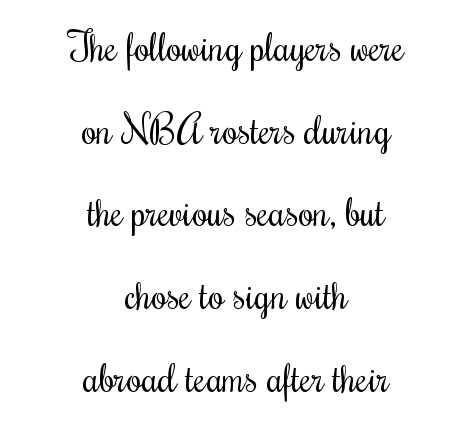
This rendering features lettering with no underline. Casual observation: everything's sitting right in the middle. Are there feet on the stems? There are — it's a serif.
